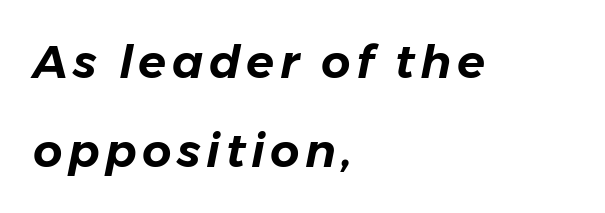
Varying glyph widths throughout — classic text-font behaviour. The text carries the slant typical of an italic or oblique font. The paragraph shown leans on its left margin. Quick note: interline space is abundant. The passage shown is not underscored anywhere.
